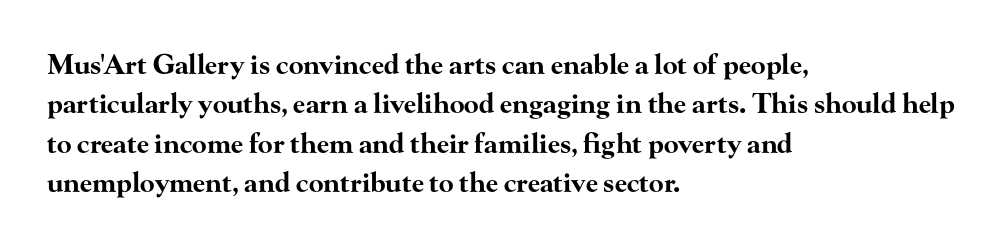
The image shows 27 px bold type, upright; set left-aligned, normal line spacing (1.46x), normal letter spacing, not underlined.
